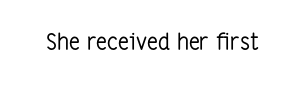
The type is set solid horizontally, with unmodified tracking. Words float on clear page, feet unadorned. A quiet, ordinary-to-light weight characterises the typeface. The type sits square on the baseline with zero lean.
